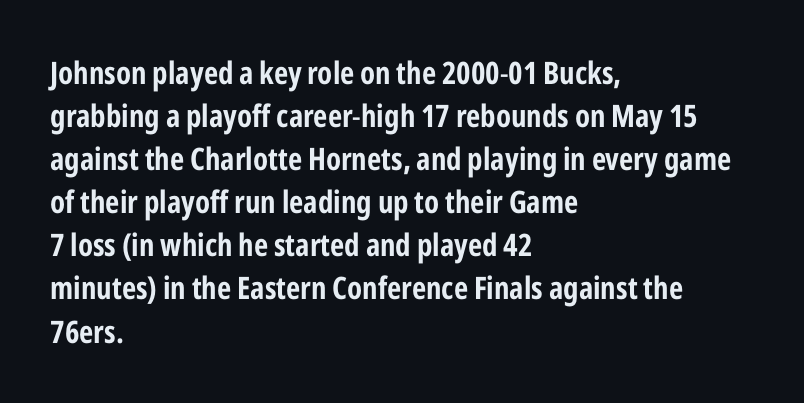
Do the letters lean? They stand straight. You could call the tracking neutral — neither tight nor loose. Any mark beneath the type? The region is blank. Students, observe: this is what conventionally led text looks like. Reading down the block, your eye returns to a fixed left position each line.
